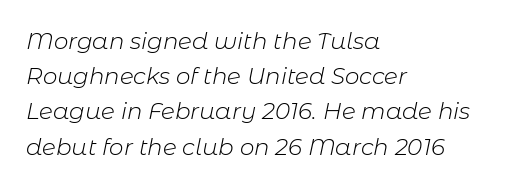
Q: Is the text bold? A: No.
Q: Is the text italic (slanted)? A: Yes, it leans right by about 11 degrees.
Q: Is the text underlined? A: No.
Q: How is the paragraph aligned? A: Left-aligned.
Q: Is the spacing between letters normal or unusually wide? A: Normal.
Q: Is the spacing between lines tight, normal or loose? A: Normal.
